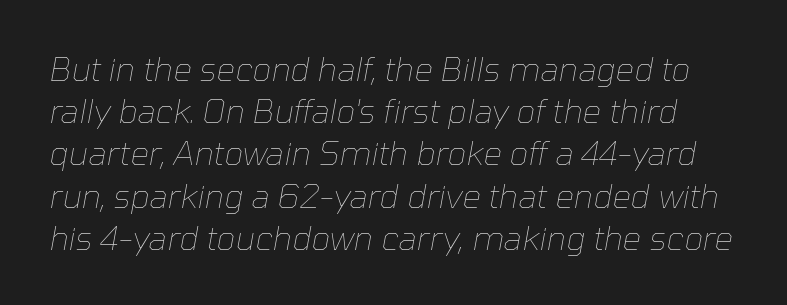
The image shows 33 px thin type, italic (leaning right); set normal line spacing (1.28x), normal letter spacing, not underlined; low stroke contrast and a medium x-height.
